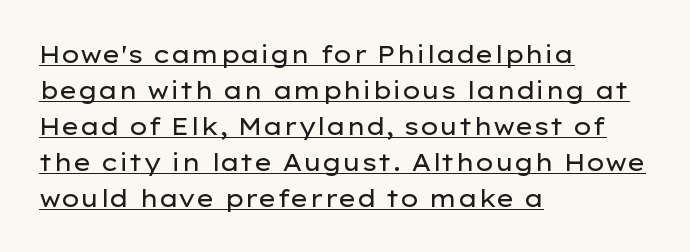
{"italic": "no", "bold": "no", "underline": "yes", "align": "left", "line_spacing": "normal", "line_spacing_ratio": 1.5, "letter_spacing": "normal", "letter_spacing_em": 0.0, "glyph_px": 24}
